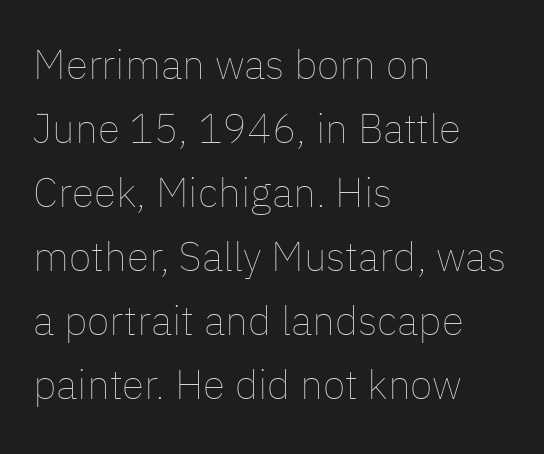
The image shows 41 px thin type, upright; set left-aligned, normal line spacing (1.56x), normal letter spacing, not underlined; low stroke contrast and a medium x-height.
